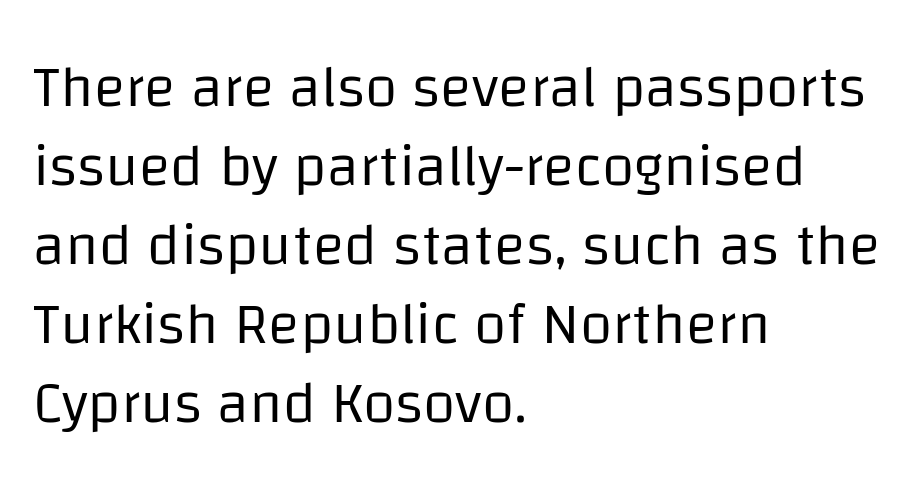
The image shows 59 px regular-weight sans-serif type, upright; set left-aligned, normal line spacing (1.34x), normal letter spacing, not underlined; low stroke contrast and a large x-height.
